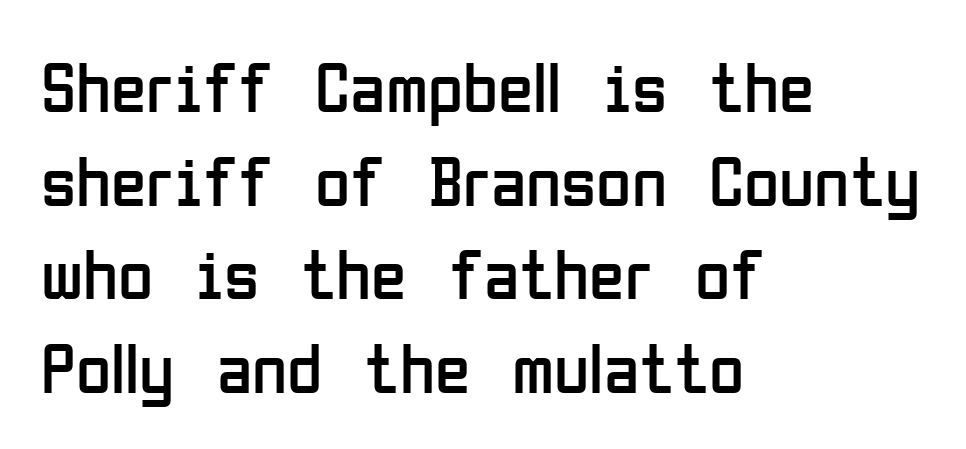
Honestly, the letter spacing is just normal — you wouldn't notice it. Weight: regular or lighter. The glyphs in this specimen are sans serif. The letters stand upright; this is a roman face. Spacing verdict: proportional, widths tailored to each character. This sample is left-justified, so line endings fall wherever the words run out.
